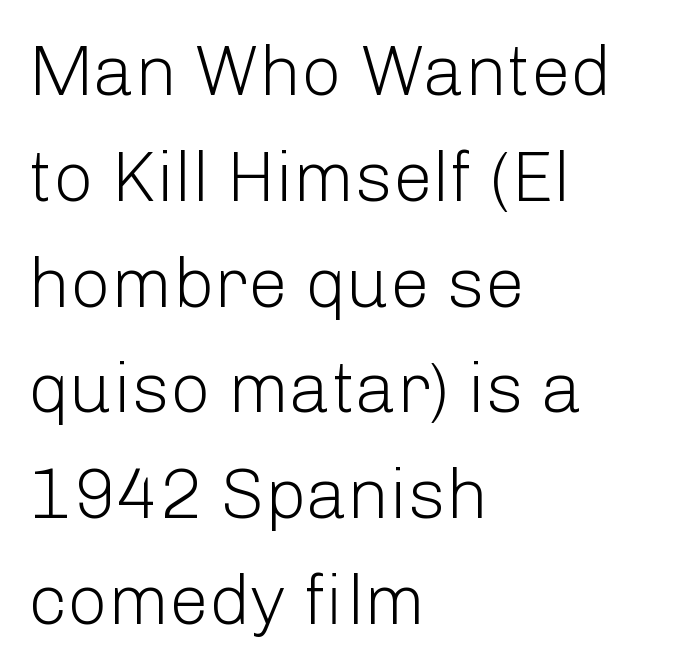
Q: Is the text bold? A: No.
Q: Is the text italic (slanted)? A: No, it is upright.
Q: Is the typeface a serif or a sans-serif typeface? A: Sans-serif.
Q: Is the text underlined? A: No.
Q: How is the paragraph aligned? A: Left-aligned.
Q: Is the spacing between letters normal or unusually wide? A: Normal.
Q: Is the spacing between lines tight, normal or loose? A: Normal.
Q: Width (condensed, normal, or wide)? A: Normal.
Q: Stroke contrast? A: Low.
Q: x-height? A: Medium.
Q: Monospaced? A: No.
